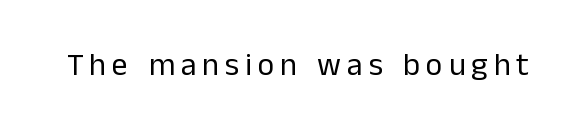
Is the type heavy? It reads as light-to-regular instead. The type family on display is of the sans-serif kind. Spacing verdict: proportional, widths tailored to each character. In terms of posture, this sample is upright. Type without underlining.
